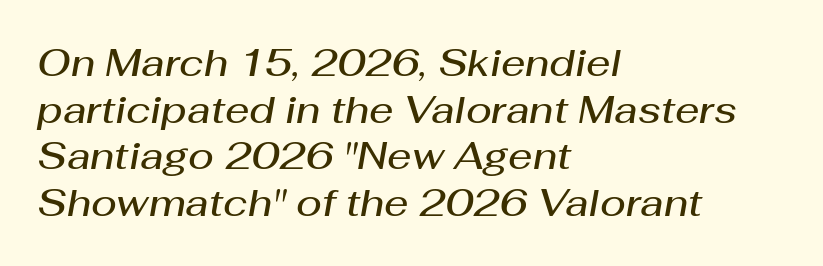
The specimen omits any rule beneath the text block's lines. Proportional: the letters do not fall into vertical columns. The lettering tilts uniformly, giving the passage an italic look. Semibold letterforms, between regular and bold.
